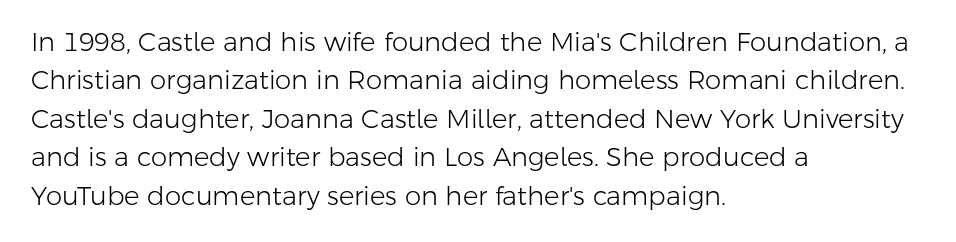
{"italic": "no", "bold": "no", "underline": "no", "align": "left", "line_spacing": "normal", "line_spacing_ratio": 1.48, "letter_spacing": "normal", "letter_spacing_em": 0.0, "glyph_px": 26}
